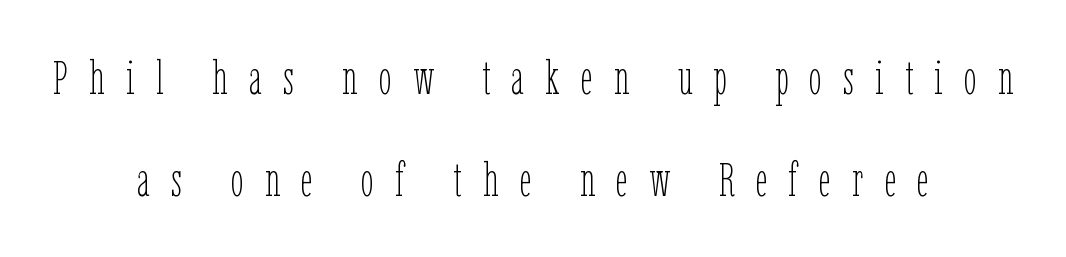
Q: Is the text bold? A: No.
Q: Is the text italic (slanted)? A: No, it is upright.
Q: Is the text underlined? A: No.
Q: How is the paragraph aligned? A: Centered.
Q: Is the spacing between letters normal or unusually wide? A: Unusually wide.
Q: Is the spacing between lines tight, normal or loose? A: Loose.
Q: Width (condensed, normal, or wide)? A: Condensed.
Q: Stroke contrast? A: Low.
Q: x-height? A: Medium.
Q: Monospaced? A: No.
